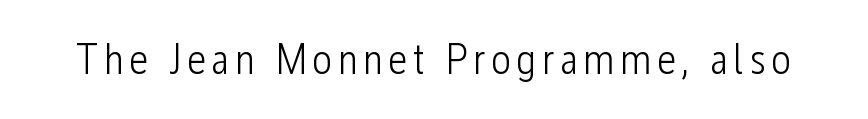
Q: Is the text bold? A: No.
Q: Is the text italic (slanted)? A: No, it is upright.
Q: Is the typeface a serif or a sans-serif typeface? A: Sans-serif.
Q: Is the text underlined? A: No.
Q: Width (condensed, normal, or wide)? A: Condensed.
Q: Stroke contrast? A: Low.
Q: x-height? A: Medium.
Q: Monospaced? A: No.
